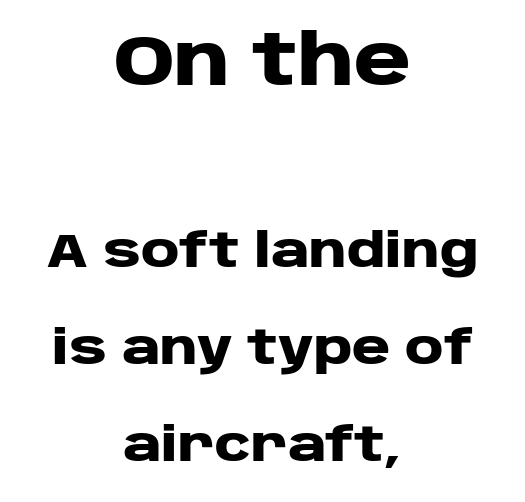
The image shows 70 px heavy, wide sans-serif type, upright; set centered, loose line spacing (2.06x), normal letter spacing, not underlined; the first (top) block is 1.49x larger; low stroke contrast and a large x-height.
